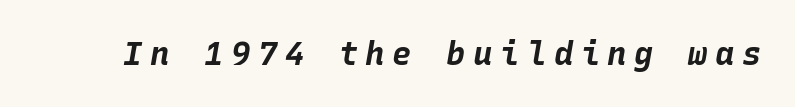
The space beneath each line is pristine and unruled. The face used here is monospaced, like something from a code editor. Characters follow at a spacing far wider than the type designer built in. The lettering tilts uniformly, giving the passage an italic look.
